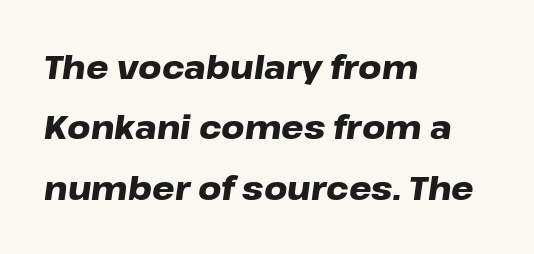
The image shows 32 px heavy, wide type, italic (leaning right); set left-aligned, line spacing 1.89x, normal letter spacing, not underlined; low stroke contrast and a medium x-height.
